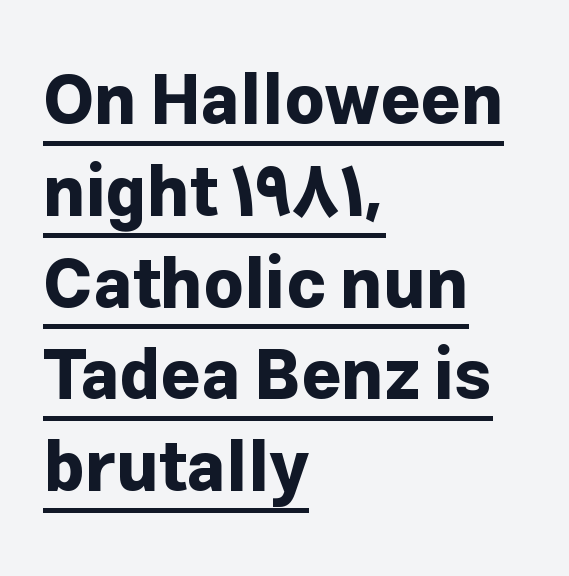
Tall strokes in this sample are plumb rather than angled. Baseline-to-baseline distance is the conventional proportion of letter height. Like a heading marked for emphasis, these lines bear an underscore. Proportional: the letters do not fall into vertical columns. What stands out about the letter spacing? Nothing — it is the standard amount. The rendering shows plain stroke endings on the letterforms — a sans-serif design.
